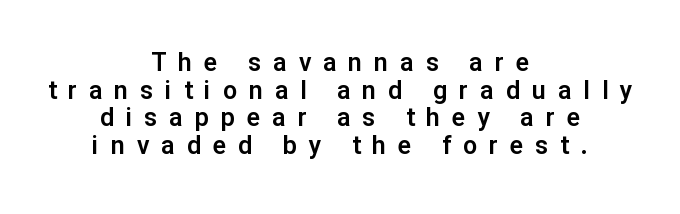
{"italic": "no", "underline": "no", "align": "center", "line_spacing": "tight", "line_spacing_ratio": 1.11, "letter_spacing": "wide", "letter_spacing_em": 0.48, "glyph_px": 25}
